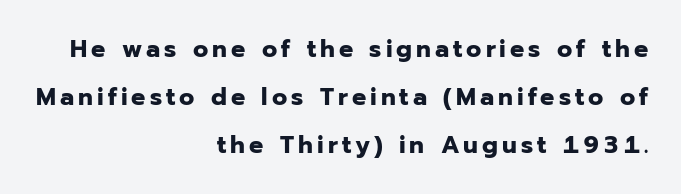
Q: Is the text bold? A: Yes.
Q: Is the text italic (slanted)? A: No, it is upright.
Q: Is the text underlined? A: No.
Q: How is the paragraph aligned? A: Right-aligned.
Q: Is the spacing between lines tight, normal or loose? A: Loose.
